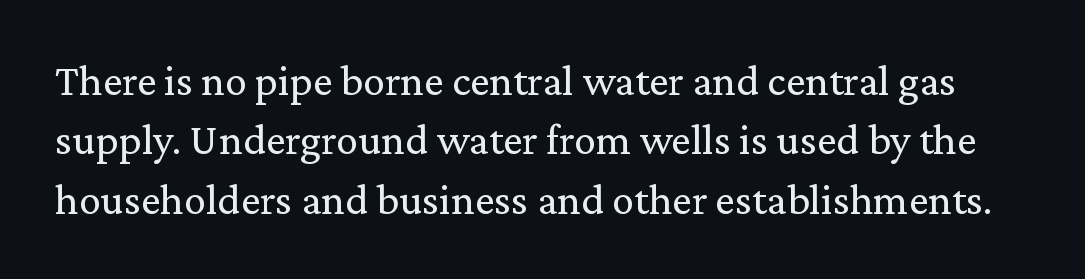
Q: Is the text bold? A: No.
Q: Is the text italic (slanted)? A: No, it is upright.
Q: Is the typeface a serif or a sans-serif typeface? A: Serif.
Q: Is the text underlined? A: No.
Q: Is the spacing between letters normal or unusually wide? A: Normal.
Q: Is the spacing between lines tight, normal or loose? A: Normal.
Q: Width (condensed, normal, or wide)? A: Normal.
Q: Stroke contrast? A: Low.
Q: x-height? A: Medium.
Q: Monospaced? A: No.
